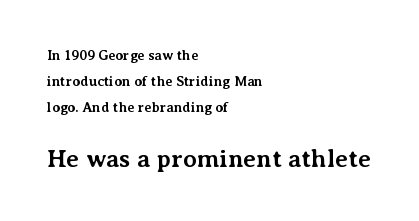
Q: Is the text bold? A: Yes.
Q: Is the text italic (slanted)? A: No, it is upright.
Q: Is the text underlined? A: No.
Q: How is the paragraph aligned? A: Left-aligned.
Q: Is the spacing between letters normal or unusually wide? A: Normal.
Q: Which block of text is set in a larger size, the first (top) or the second (bottom)? A: The second (bottom) one.
